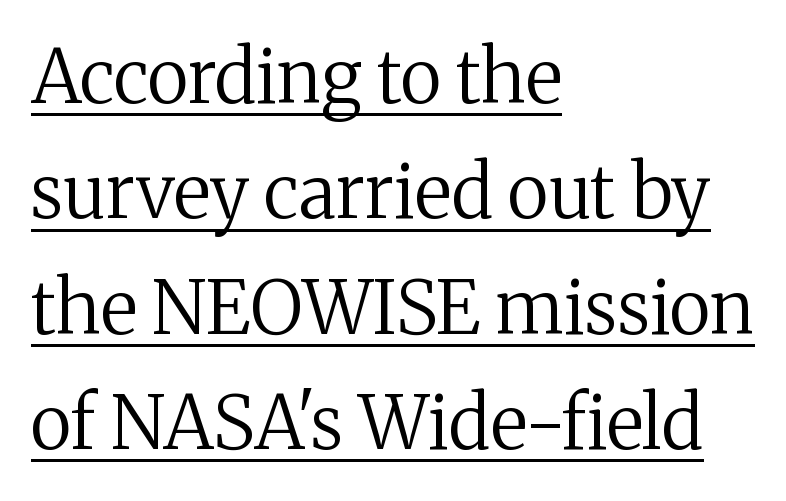
Q: Is the text bold? A: No.
Q: Is the text italic (slanted)? A: No, it is upright.
Q: Is the typeface a serif or a sans-serif typeface? A: Serif.
Q: Is the text underlined? A: Yes.
Q: How is the paragraph aligned? A: Left-aligned.
Q: Is the spacing between letters normal or unusually wide? A: Normal.
Q: Is the spacing between lines tight, normal or loose? A: Normal.
Q: Width (condensed, normal, or wide)? A: Normal.
Q: Stroke contrast? A: Medium.
Q: x-height? A: Medium.
Q: Monospaced? A: No.
